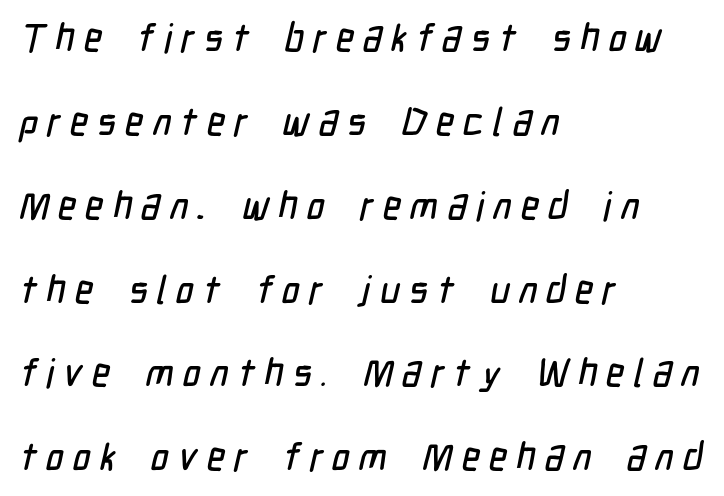
Q: Is the typeface a serif or a sans-serif typeface? A: Sans-serif.
Q: Is the text underlined? A: No.
Q: How is the paragraph aligned? A: Left-aligned.
Q: Is the spacing between letters normal or unusually wide? A: Unusually wide.
Q: Is the spacing between lines tight, normal or loose? A: Loose.
Q: Width (condensed, normal, or wide)? A: Condensed.
Q: Stroke contrast? A: Low.
Q: x-height? A: Medium.
Q: Monospaced? A: No.
